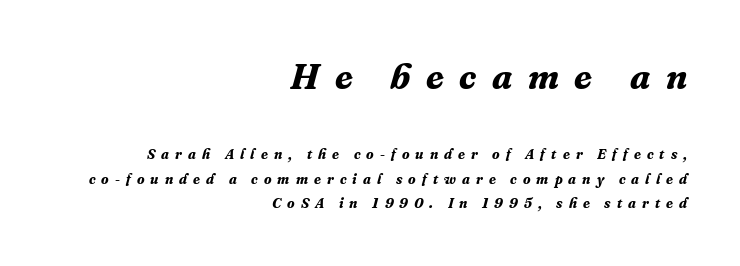
Q: Is the text bold? A: Yes.
Q: Is the text italic (slanted)? A: Yes, it leans right by about 16 degrees.
Q: Is the typeface a serif or a sans-serif typeface? A: Serif.
Q: Is the text underlined? A: No.
Q: How is the paragraph aligned? A: Right-aligned.
Q: Is the spacing between letters normal or unusually wide? A: Unusually wide.
Q: Which block of text is set in a larger size, the first (top) or the second (bottom)? A: The first (top) one.
Q: Width (condensed, normal, or wide)? A: Normal.
Q: Stroke contrast? A: Medium.
Q: x-height? A: Medium.
Q: Monospaced? A: No.
